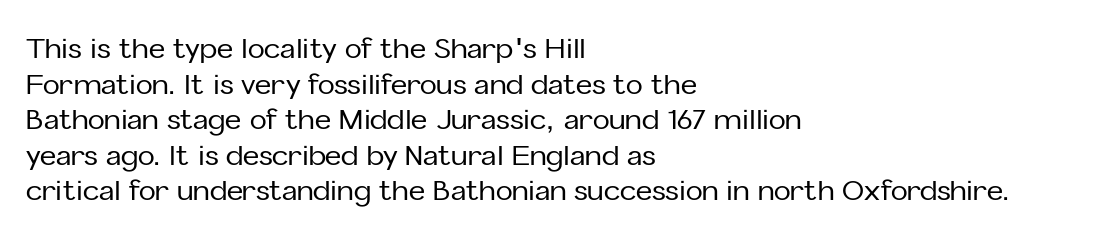
Q: Is the text italic (slanted)? A: No, it is upright.
Q: Is the typeface a serif or a sans-serif typeface? A: Sans-serif.
Q: Is the text underlined? A: No.
Q: How is the paragraph aligned? A: Left-aligned.
Q: Is the spacing between letters normal or unusually wide? A: Normal.
Q: Is the spacing between lines tight, normal or loose? A: Normal.
Q: Width (condensed, normal, or wide)? A: Normal.
Q: Stroke contrast? A: Low.
Q: x-height? A: Medium.
Q: Monospaced? A: No.
